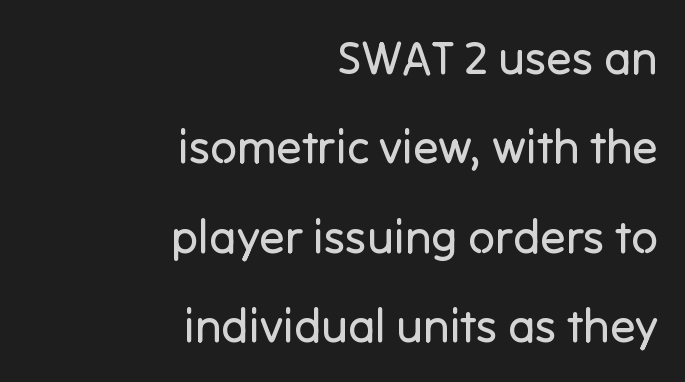
Q: Is the text bold? A: No.
Q: Is the text italic (slanted)? A: No, it is upright.
Q: Is the typeface a serif or a sans-serif typeface? A: Sans-serif.
Q: Is the text underlined? A: No.
Q: How is the paragraph aligned? A: Right-aligned.
Q: Is the spacing between letters normal or unusually wide? A: Normal.
Q: Is the spacing between lines tight, normal or loose? A: Loose.
Q: Width (condensed, normal, or wide)? A: Normal.
Q: Stroke contrast? A: Low.
Q: x-height? A: Medium.
Q: Monospaced? A: No.
